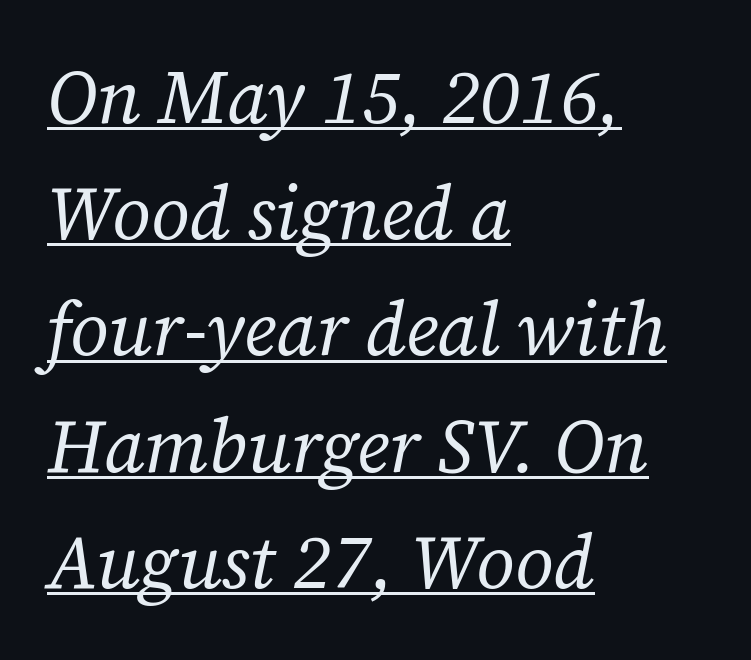
The image shows 75 px regular-weight serif type, italic (leaning right); set left-aligned, normal line spacing (1.55x), normal letter spacing, underlined; low stroke contrast and a medium x-height.
